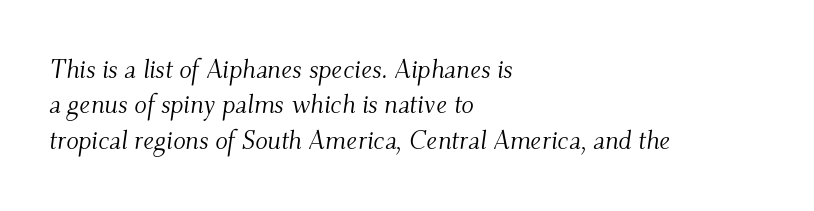
The image shows 26 px text type, italic (leaning right); set left-aligned, normal line spacing (1.36x), normal letter spacing, not underlined.
